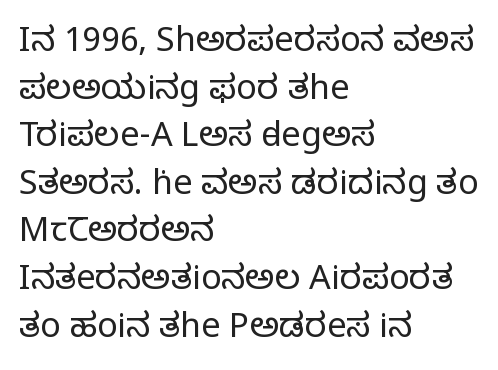
{"serif": "yes", "italic": "no", "bold": "no", "weight": "regular", "width": "normal", "stroke_contrast": "low", "x_height": "large", "monospaced": "no", "underline": "no", "align": "left", "line_spacing": "normal", "line_spacing_ratio": 1.4, "letter_spacing": "normal", "letter_spacing_em": 0.0, "glyph_px": 34}
